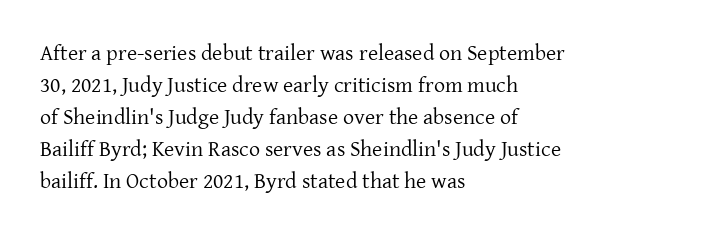
{"italic": "no", "bold": "no", "underline": "no", "align": "left", "line_spacing": "normal", "line_spacing_ratio": 1.45, "letter_spacing": "normal", "letter_spacing_em": 0.0, "glyph_px": 22}
